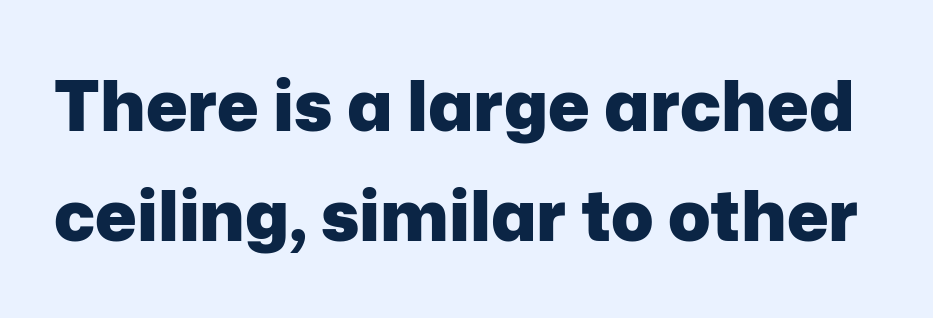
The image shows 70 px heavy sans-serif type, upright; set normal line spacing (1.57x), normal letter spacing, not underlined; low stroke contrast and a medium x-height.
